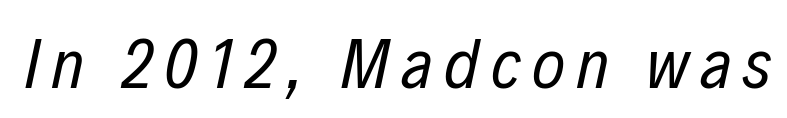
The image shows 71 px regular-weight, condensed type, italic (leaning right); set not underlined; low stroke contrast and a medium x-height.
